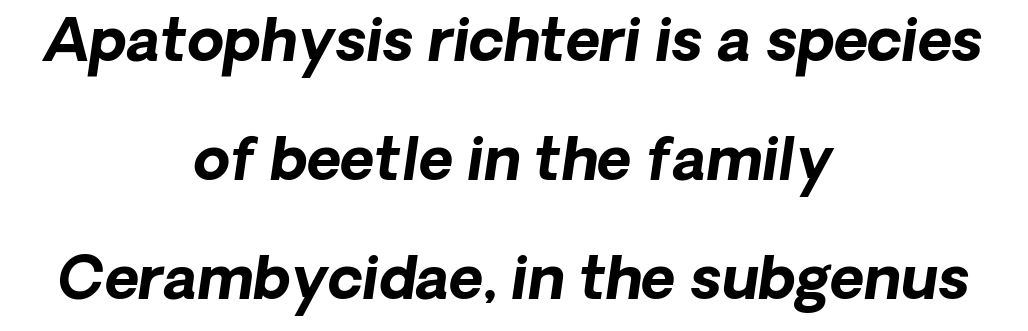
The tracking reads as untouched default to a designer's eye. Leftover space on each line is divided equally before and after the words. Is this a fixed-width face? No — the glyphs have proportional, varying widths. Only glyphs here, with clear space below each row.
